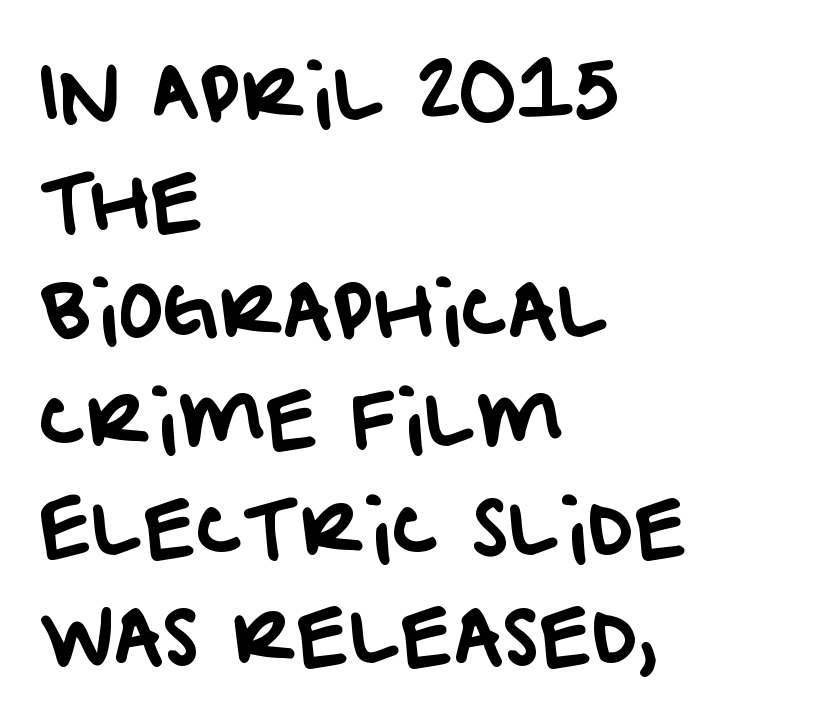
Vertical spacing — default. A bare baseline throughout the passage. This sample has the flowing, uneven cadence of proportional lettering. What stands out about the letter spacing? Nothing — it is the standard amount. Does the copy run flush right? No — it runs flush left.
